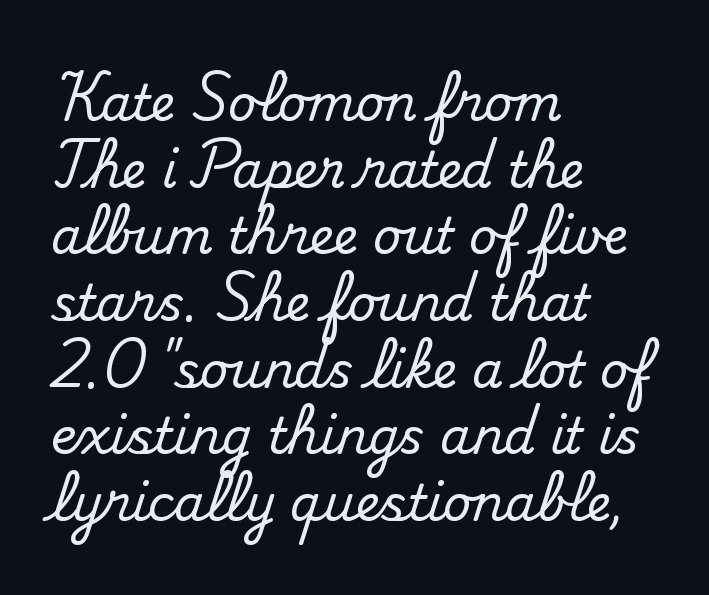
Q: Is the text italic (slanted)? A: Yes.
Q: Is the typeface a serif or a sans-serif typeface? A: Serif.
Q: Is the text underlined? A: No.
Q: How is the paragraph aligned? A: Left-aligned.
Q: Is the spacing between letters normal or unusually wide? A: Normal.
Q: Is the spacing between lines tight, normal or loose? A: Normal.
Q: Width (condensed, normal, or wide)? A: Normal.
Q: Stroke contrast? A: Medium.
Q: x-height? A: Small.
Q: Monospaced? A: No.
